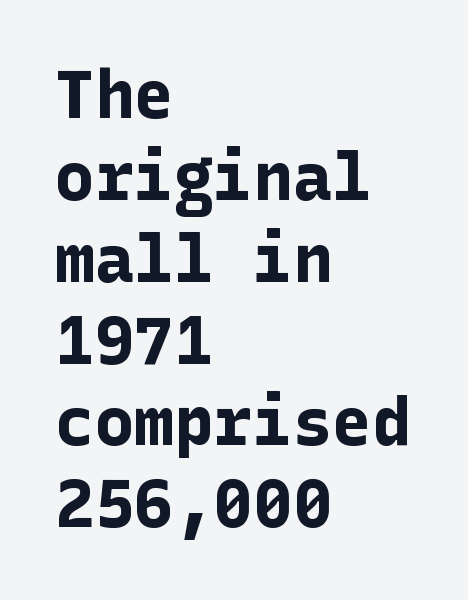
Every stem runs plumb, perpendicular to the baseline. Which margin do the lines hug? The left one — the right edge is uneven. Are there feet on the stems? There aren't — it's a sans. Glance below the letters and you will spot only blank space.
